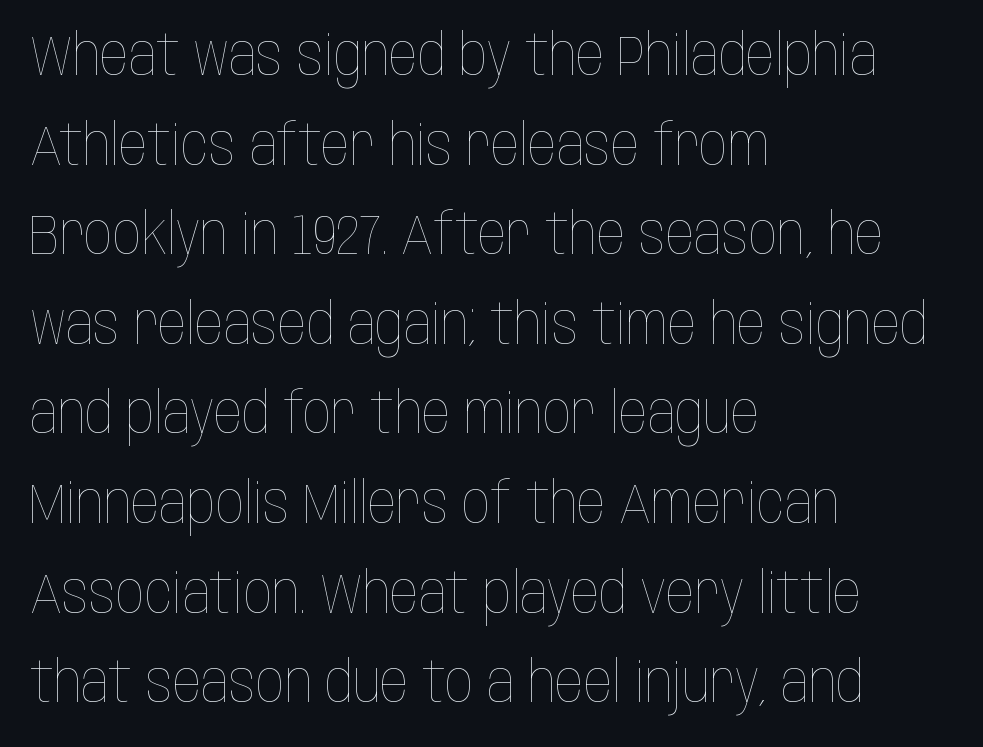
{"italic": "no", "bold": "no", "weight": "thin", "width": "condensed", "stroke_contrast": "low", "x_height": "large", "monospaced": "no", "underline": "no", "align": "left", "line_spacing": "normal", "line_spacing_ratio": 1.6, "letter_spacing": "normal", "letter_spacing_em": 0.0, "glyph_px": 56}
